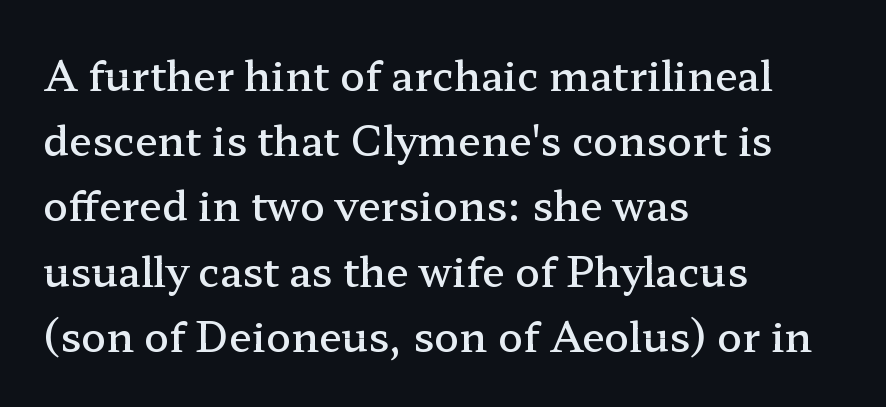
Unlike a clean sans, this face finishes its strokes with serifs. Tracking value appears to be zero — textbook default spacing. Vertically, the passage feels balanced, rows spaced as you'd expect. Semibold letterforms, between regular and bold. Glance below the letters and you will spot only blank space.
